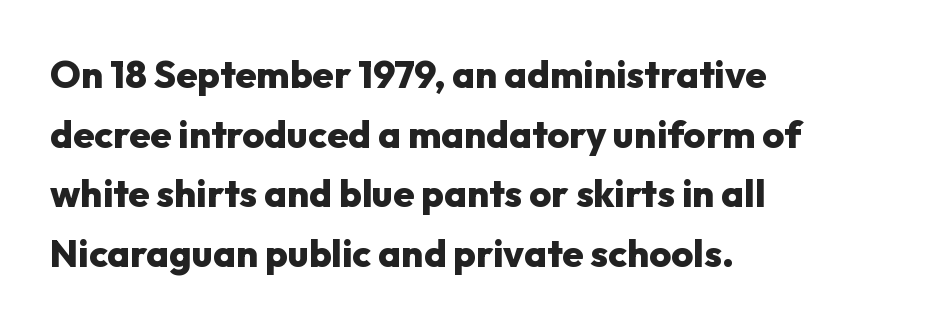
The image shows 38 px heavy sans-serif type, upright; set left-aligned, normal line spacing (1.57x), normal letter spacing, not underlined; low stroke contrast and a medium x-height.
